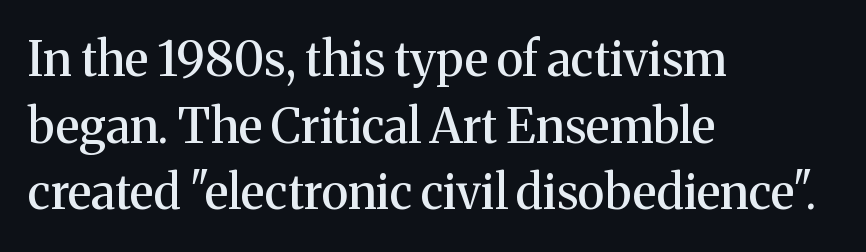
{"serif": "yes", "italic": "no", "width": "normal", "stroke_contrast": "medium", "x_height": "medium", "monospaced": "no", "underline": "no", "align": "left", "line_spacing": "normal", "line_spacing_ratio": 1.39, "letter_spacing": "normal", "letter_spacing_em": 0.0, "glyph_px": 48}
